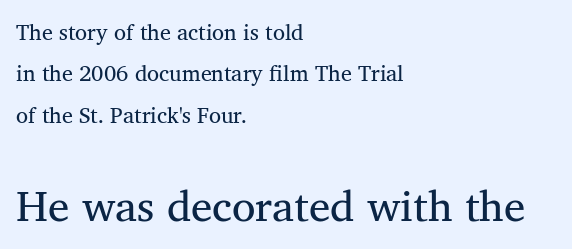
Q: Is the text bold? A: No.
Q: Is the text italic (slanted)? A: No, it is upright.
Q: Is the typeface a serif or a sans-serif typeface? A: Serif.
Q: Is the text underlined? A: No.
Q: How is the paragraph aligned? A: Left-aligned.
Q: Is the spacing between letters normal or unusually wide? A: Normal.
Q: Which block of text is set in a larger size, the first (top) or the second (bottom)? A: The second (bottom) one.
Q: Width (condensed, normal, or wide)? A: Normal.
Q: Stroke contrast? A: Medium.
Q: x-height? A: Medium.
Q: Monospaced? A: No.
